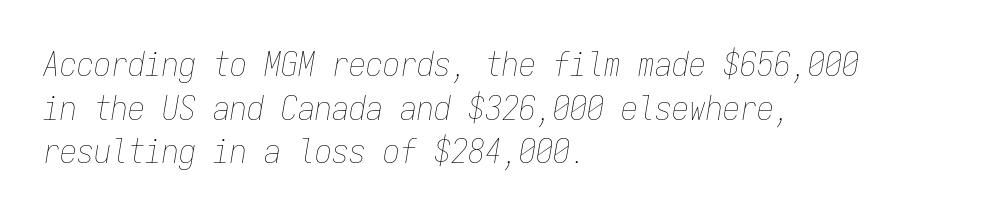
{"italic": "yes", "lean": "right", "slant_degrees": 9, "bold": "no", "weight": "thin", "width": "condensed", "stroke_contrast": "low", "x_height": "medium", "monospaced": "yes", "underline": "no", "align": "left", "line_spacing": "normal", "line_spacing_ratio": 1.28, "letter_spacing": "normal", "letter_spacing_em": 0.0, "glyph_px": 34}
